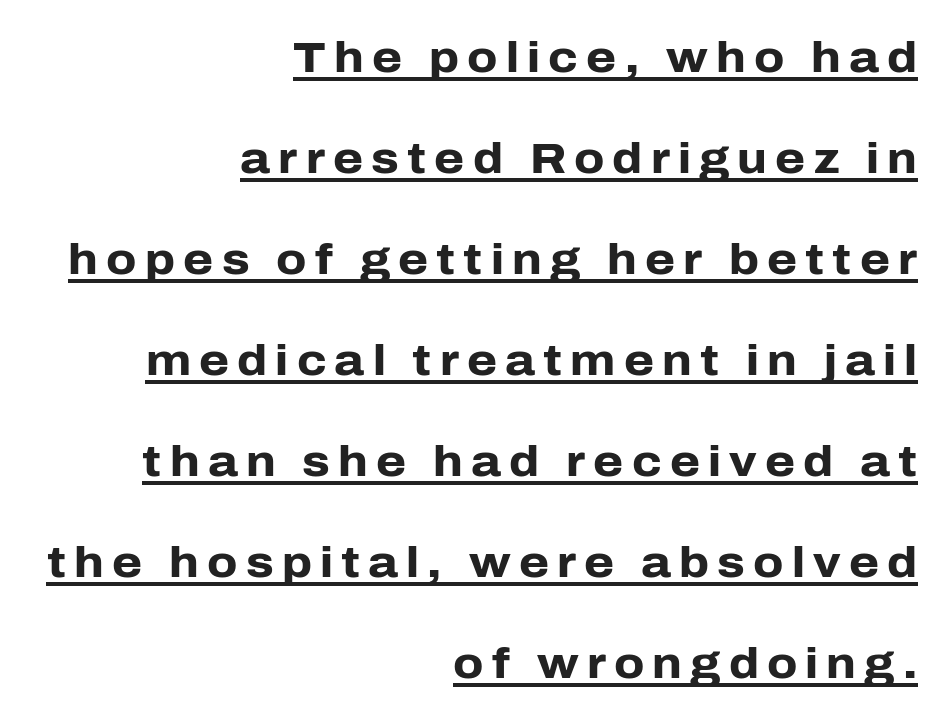
The image shows 43 px heavy sans-serif type, upright; set right-aligned, loose line spacing (2.35x), underlined; low stroke contrast and a medium x-height.
